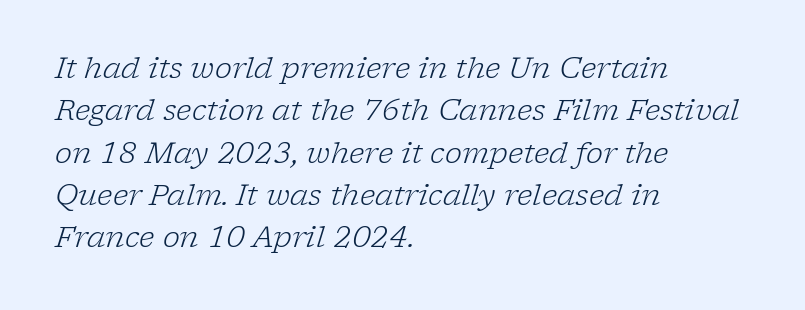
{"serif": "yes", "italic": "yes", "lean": "right", "slant_degrees": 17, "bold": "no", "weight": "light", "width": "normal", "stroke_contrast": "low", "x_height": "medium", "monospaced": "no", "underline": "no", "align": "left", "line_spacing": "normal", "line_spacing_ratio": 1.46, "letter_spacing": "normal", "letter_spacing_em": 0.0, "glyph_px": 29}
